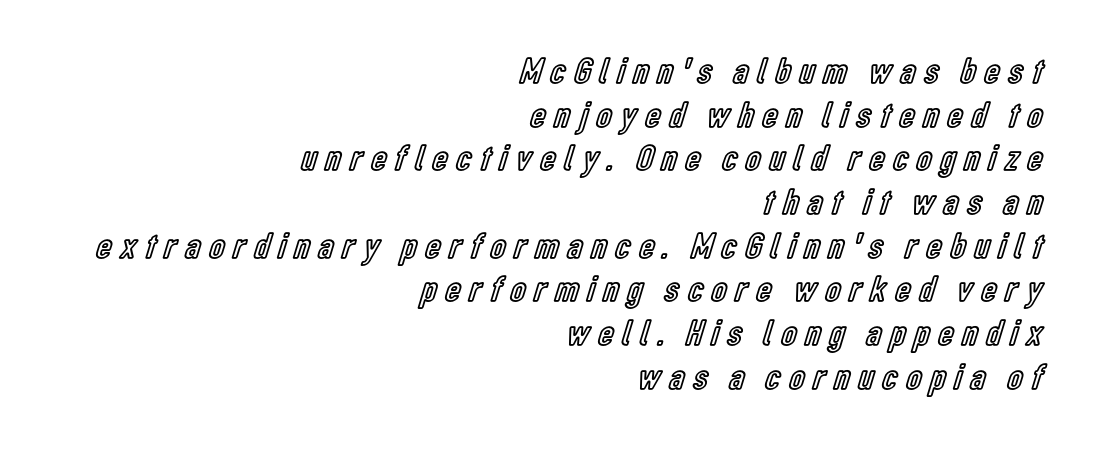
The image shows 37 px condensed type; set right-aligned, line spacing 1.18x, unusually wide letter spacing (+0.24 em), not underlined; a medium x-height.
